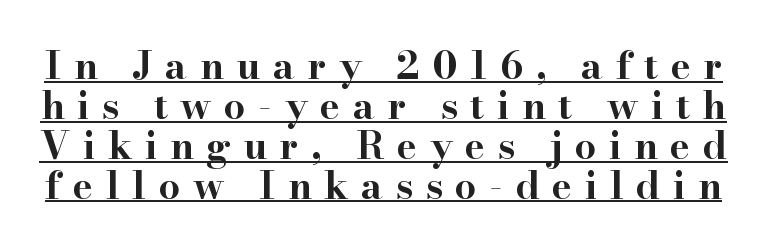
The image shows 38 px bold, wide serif type, upright; set tight line spacing (1.05x), unusually wide letter spacing (+0.33 em), underlined; high stroke contrast and a small x-height.
